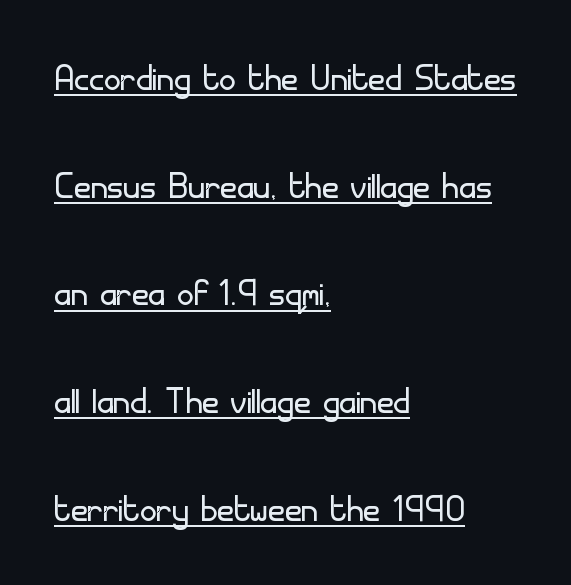
The image shows 46 px light sans-serif type, upright; set left-aligned, loose line spacing (2.34x), normal letter spacing, underlined; low stroke contrast and a small x-height.
